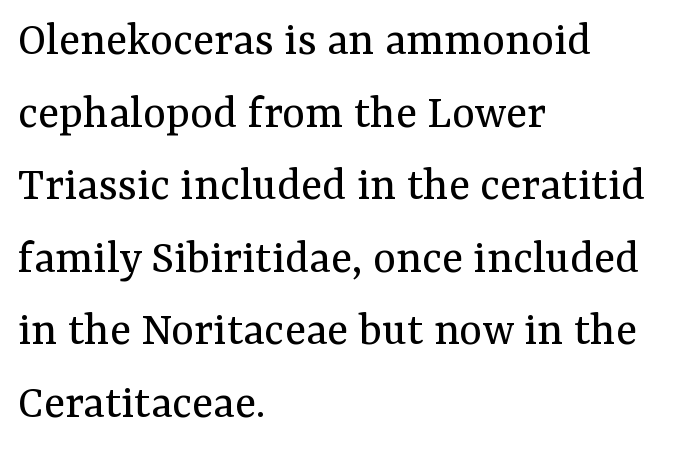
The image shows 49 px regular-weight serif type, upright; set left-aligned, normal line spacing (1.48x), normal letter spacing, not underlined; medium stroke contrast and a medium x-height.
